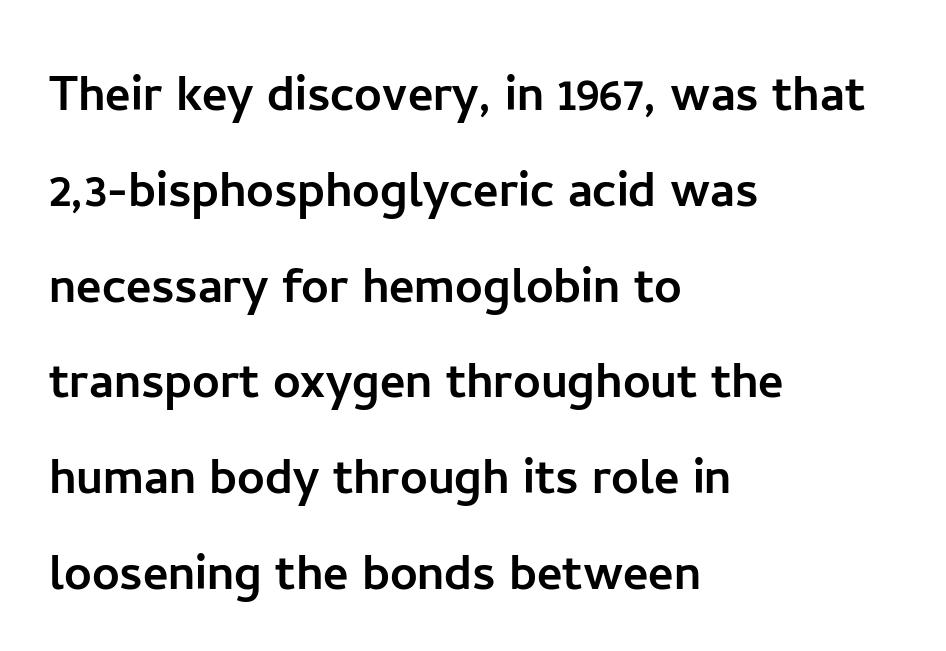
Has an underline been added? It has not. The rendering keeps characters at their native spacing. Notice how descenders clear the ascenders below comfortably — that's standard leading. I'd call this a sans setting — the letters go barefoot.
